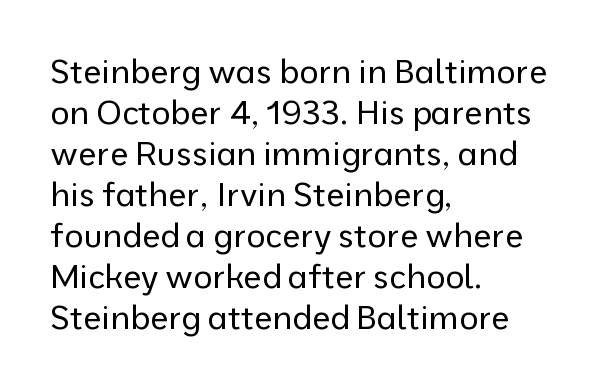
The image shows 33 px regular-weight sans-serif type, upright; set left-aligned, line spacing 1.24x, normal letter spacing, not underlined; low stroke contrast and a medium x-height.
